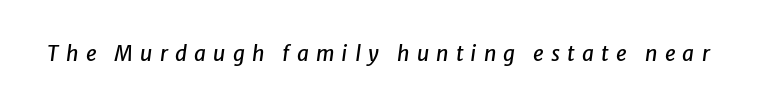
{"italic": "yes", "lean": "right", "slant_degrees": 8, "underline": "no", "letter_spacing": "wide", "letter_spacing_em": 0.34, "glyph_px": 21}
